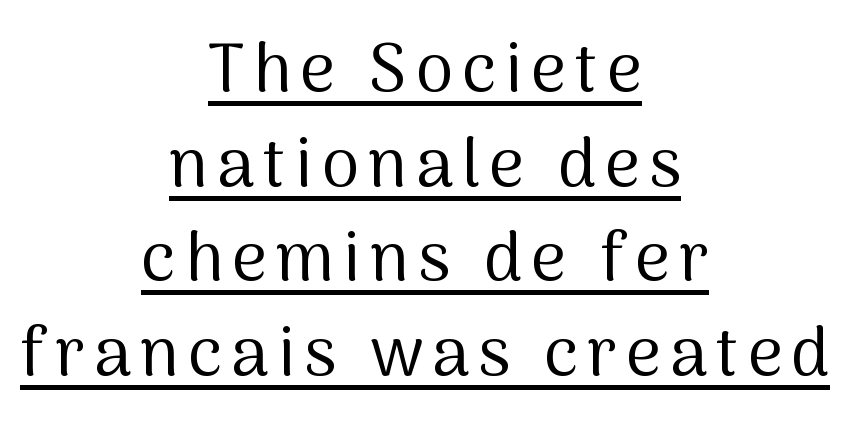
Q: Is the text bold? A: No.
Q: Is the text italic (slanted)? A: No, it is upright.
Q: Is the typeface a serif or a sans-serif typeface? A: Sans-serif.
Q: Is the text underlined? A: Yes.
Q: How is the paragraph aligned? A: Centered.
Q: Is the spacing between lines tight, normal or loose? A: Normal.
Q: Width (condensed, normal, or wide)? A: Normal.
Q: Stroke contrast? A: Medium.
Q: x-height? A: Medium.
Q: Monospaced? A: No.
